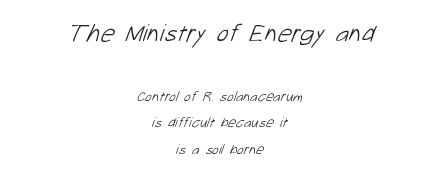
{"bold": "no", "underline": "no", "align": "center", "line_spacing": "loose", "line_spacing_ratio": 1.91, "letter_spacing": "normal", "letter_spacing_em": 0.0, "larger_block": "first", "size_ratio": 1.79, "glyph_px": 25}
